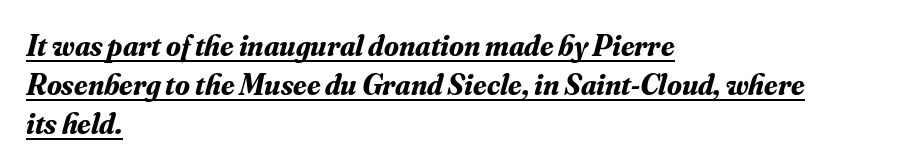
Q: Is the text bold? A: Yes.
Q: Is the text italic (slanted)? A: Yes, it leans right by about 16 degrees.
Q: Is the typeface a serif or a sans-serif typeface? A: Serif.
Q: Is the text underlined? A: Yes.
Q: How is the paragraph aligned? A: Left-aligned.
Q: Is the spacing between letters normal or unusually wide? A: Normal.
Q: Is the spacing between lines tight, normal or loose? A: Normal.
Q: Width (condensed, normal, or wide)? A: Normal.
Q: Stroke contrast? A: Medium.
Q: x-height? A: Small.
Q: Monospaced? A: No.
